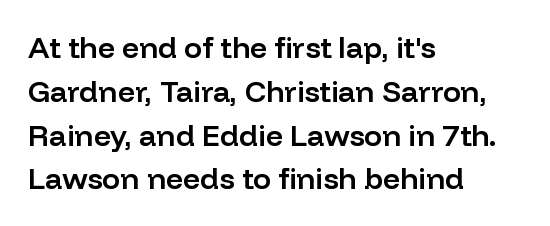
The image shows 30 px semibold sans-serif type, upright; set left-aligned, normal line spacing (1.46x), normal letter spacing, not underlined; low stroke contrast and a medium x-height.
